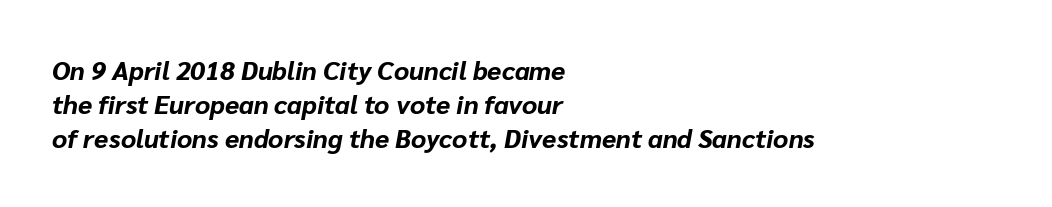
{"italic": "yes", "lean": "right", "slant_degrees": 10, "bold": "yes", "underline": "no", "align": "left", "line_spacing": "normal", "line_spacing_ratio": 1.3, "letter_spacing": "normal", "letter_spacing_em": 0.0, "glyph_px": 26}
